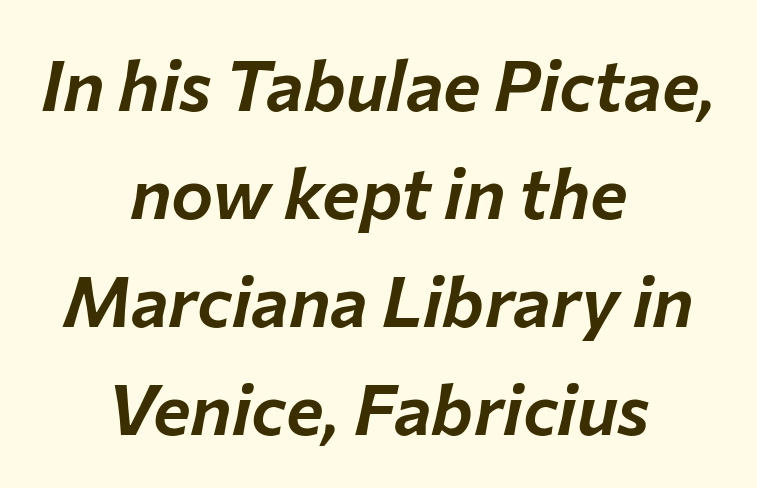
The image shows 71 px text type, italic (leaning right); set centered, normal line spacing (1.52x), normal letter spacing, not underlined; low stroke contrast and a medium x-height.
